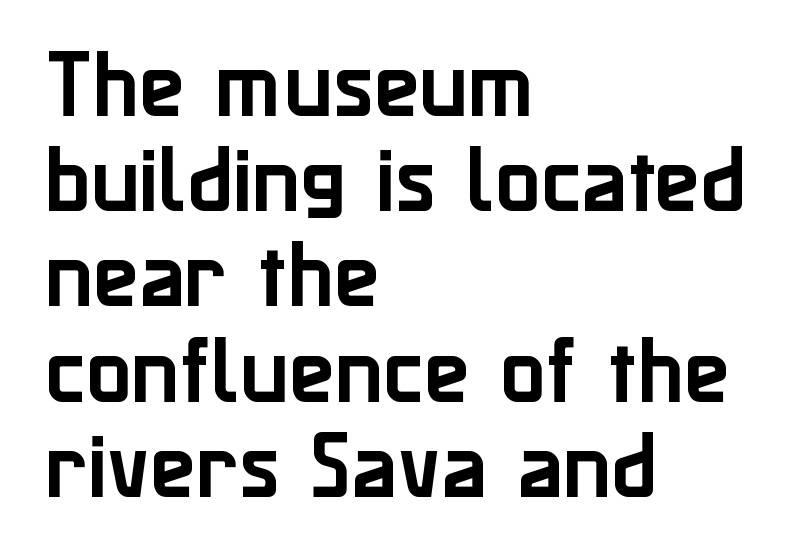
Q: Is the text italic (slanted)? A: No, it is upright.
Q: Is the typeface a serif or a sans-serif typeface? A: Sans-serif.
Q: Is the text underlined? A: No.
Q: How is the paragraph aligned? A: Left-aligned.
Q: Is the spacing between letters normal or unusually wide? A: Normal.
Q: Is the spacing between lines tight, normal or loose? A: Normal.
Q: Width (condensed, normal, or wide)? A: Normal.
Q: Stroke contrast? A: Low.
Q: x-height? A: Medium.
Q: Monospaced? A: No.
